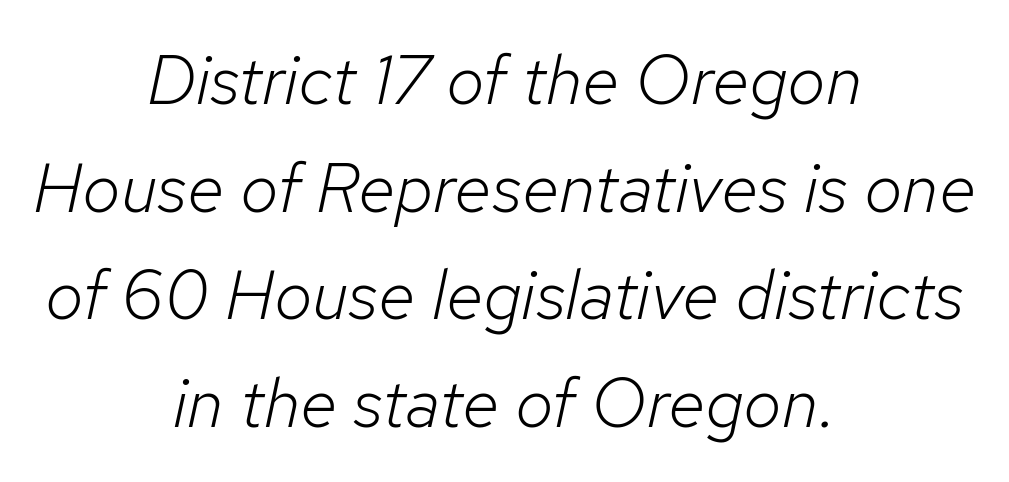
Does extra space separate the letters? No, they use regular spacing. Evenly set lines give the paragraph a standard silhouette. Tall strokes in this sample are angled rather than plumb. The strip under each line holds only bare page. Leftover space on each line is divided equally before and after the words.
